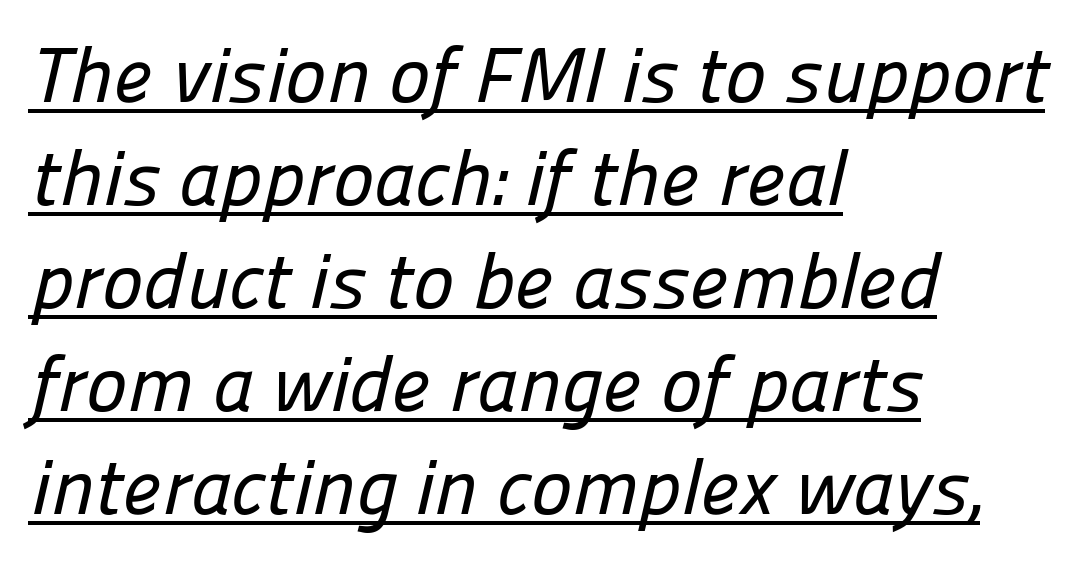
The image shows 78 px sans-serif type; set left-aligned, normal line spacing (1.32x), normal letter spacing, underlined; low stroke contrast and a medium x-height.
